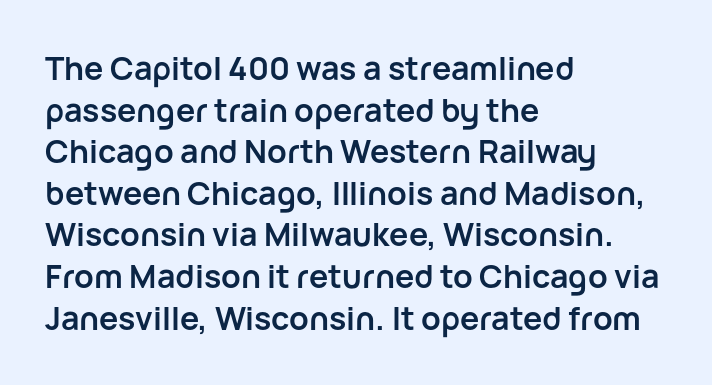
Q: Is the text bold? A: Yes.
Q: Is the text italic (slanted)? A: No, it is upright.
Q: Is the typeface a serif or a sans-serif typeface? A: Sans-serif.
Q: Is the text underlined? A: No.
Q: How is the paragraph aligned? A: Left-aligned.
Q: Is the spacing between letters normal or unusually wide? A: Normal.
Q: Is the spacing between lines tight, normal or loose? A: Normal.
Q: Width (condensed, normal, or wide)? A: Normal.
Q: Stroke contrast? A: Low.
Q: x-height? A: Medium.
Q: Monospaced? A: No.
